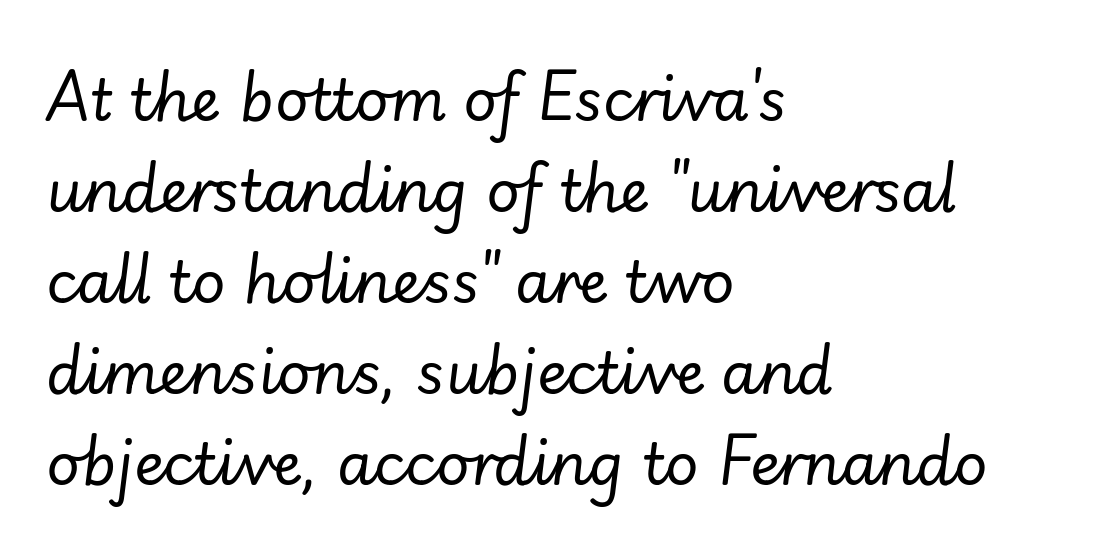
The image shows 58 px regular-weight type, italic (leaning right); set left-aligned, normal line spacing (1.57x), normal letter spacing, not underlined; low stroke contrast and a small x-height.
